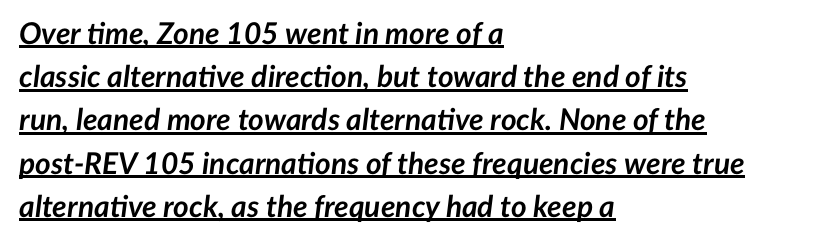
The image shows 30 px semibold type, italic (leaning right); set left-aligned, normal line spacing (1.44x), normal letter spacing, underlined; low stroke contrast and a medium x-height.
